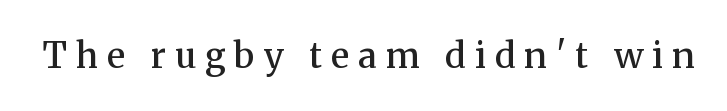
Q: Is the text bold? A: Semi-bold.
Q: Is the text italic (slanted)? A: No, it is upright.
Q: Is the typeface a serif or a sans-serif typeface? A: Serif.
Q: Is the text underlined? A: No.
Q: Is the spacing between letters normal or unusually wide? A: Unusually wide.
Q: Width (condensed, normal, or wide)? A: Normal.
Q: Stroke contrast? A: Medium.
Q: x-height? A: Medium.
Q: Monospaced? A: No.
